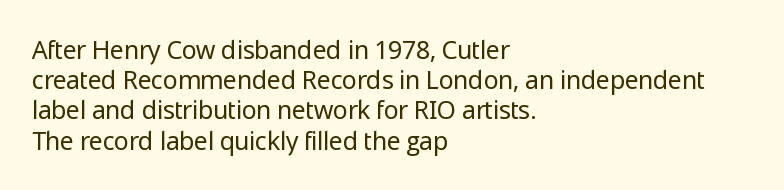
{"italic": "no", "bold": "no", "underline": "no", "align": "left", "line_spacing_ratio": 1.21, "letter_spacing": "normal", "letter_spacing_em": 0.0, "glyph_px": 25}
